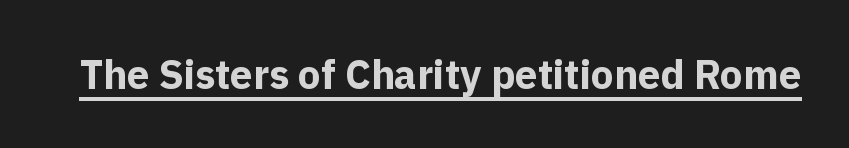
{"serif": "no", "italic": "no", "bold": "yes", "weight": "bold", "width": "normal", "x_height": "medium", "monospaced": "no", "underline": "yes", "letter_spacing": "normal", "letter_spacing_em": 0.0, "glyph_px": 40}
